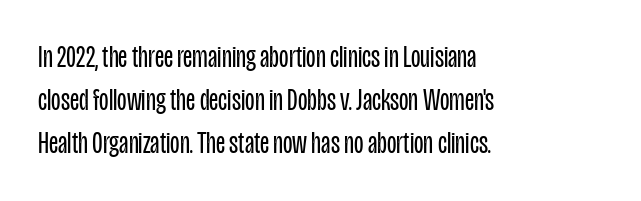
Looks like regular typesetting: each glyph gets only the width it needs. Compared with typical paragraphs, the rows here are spaced about the same. Nothing sits at the stroke ends, so this counts as sans-serif. Characters follow at the spacing the type designer built in.
